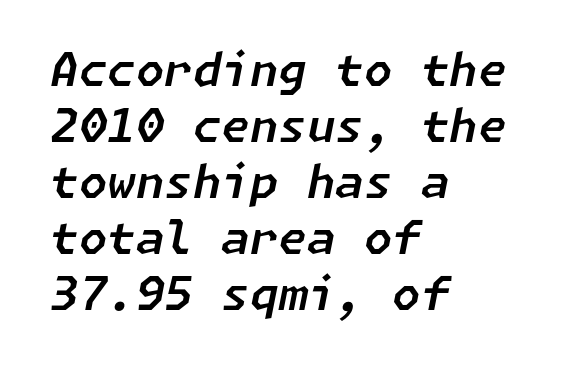
Q: Is the text italic (slanted)? A: Yes, it leans right by about 11 degrees.
Q: Is the text underlined? A: No.
Q: How is the paragraph aligned? A: Left-aligned.
Q: Is the spacing between letters normal or unusually wide? A: Normal.
Q: Width (condensed, normal, or wide)? A: Normal.
Q: Stroke contrast? A: Low.
Q: x-height? A: Medium.
